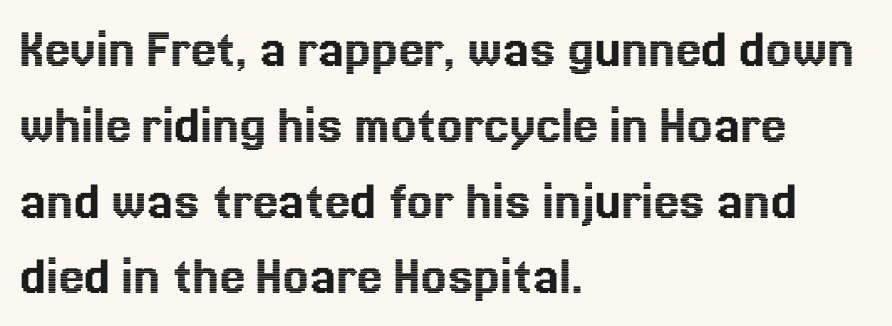
{"italic": "no", "width": "normal", "x_height": "medium", "monospaced": "no", "underline": "no", "align": "left", "line_spacing": "normal", "line_spacing_ratio": 1.33, "letter_spacing": "normal", "letter_spacing_em": 0.0, "glyph_px": 57}
